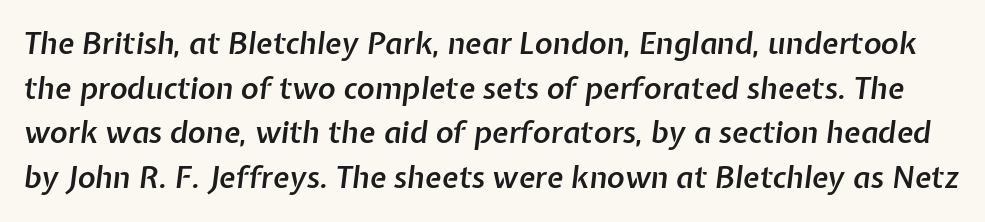
{"italic": "yes", "lean": "right", "slant_degrees": 7, "bold": "semi", "weight": "semibold", "width": "normal", "stroke_contrast": "low", "x_height": "medium", "monospaced": "no", "underline": "no", "line_spacing": "normal", "line_spacing_ratio": 1.49, "letter_spacing": "normal", "letter_spacing_em": 0.0, "glyph_px": 30}
